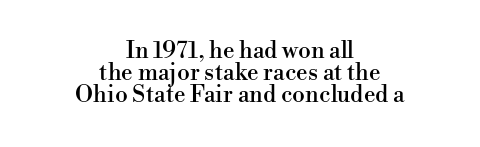
The image shows 23 px text type, upright; set centered, tight line spacing (0.96x), normal letter spacing, not underlined.
